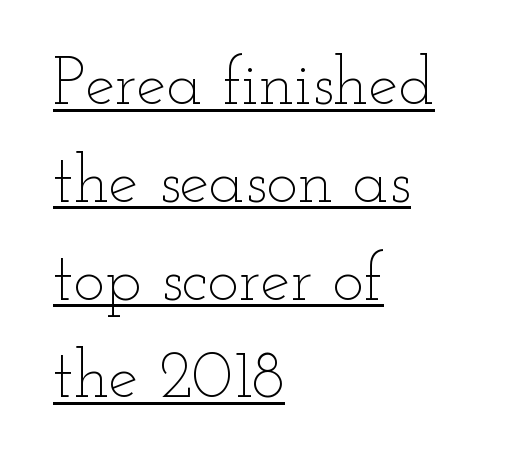
The image shows 67 px thin, wide type, upright; set left-aligned, normal line spacing (1.46x), normal letter spacing, underlined; low stroke contrast and a small x-height.
